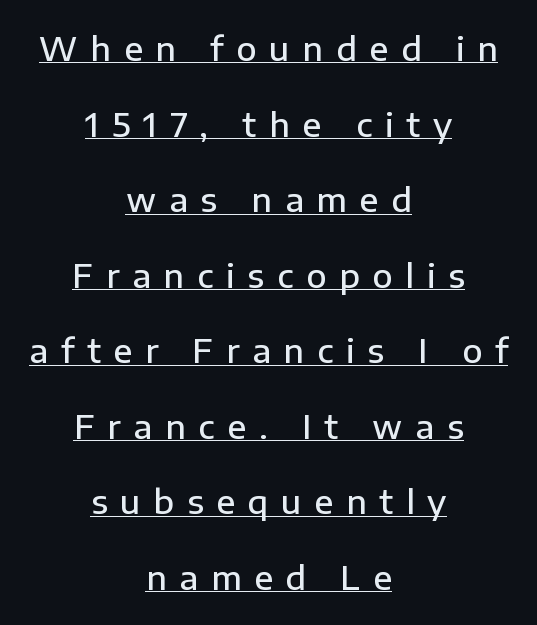
The image shows 33 px semibold sans-serif type, upright; set centered, loose line spacing (2.29x), unusually wide letter spacing (+0.39 em), underlined; low stroke contrast and a medium x-height.
